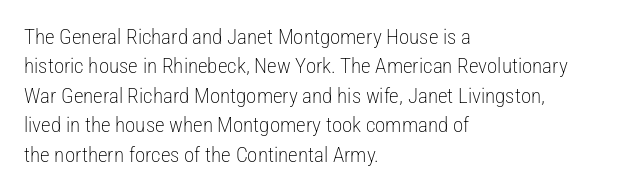
{"italic": "no", "bold": "no", "underline": "no", "align": "left", "line_spacing": "normal", "line_spacing_ratio": 1.4, "letter_spacing": "normal", "letter_spacing_em": 0.0, "glyph_px": 21}
